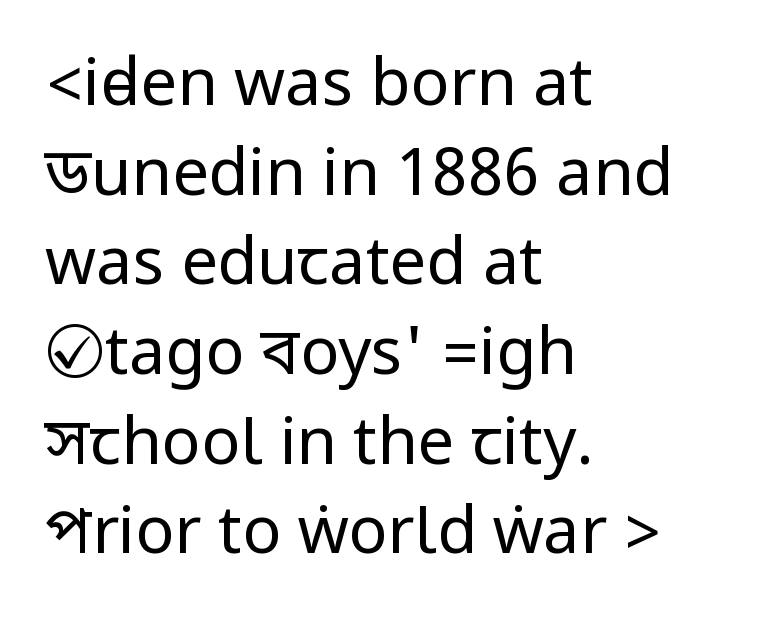
Q: Is the text bold? A: No.
Q: Is the text italic (slanted)? A: No, it is upright.
Q: Is the typeface a serif or a sans-serif typeface? A: Sans-serif.
Q: Is the text underlined? A: No.
Q: How is the paragraph aligned? A: Left-aligned.
Q: Is the spacing between letters normal or unusually wide? A: Normal.
Q: Is the spacing between lines tight, normal or loose? A: Normal.
Q: Width (condensed, normal, or wide)? A: Condensed.
Q: Stroke contrast? A: Low.
